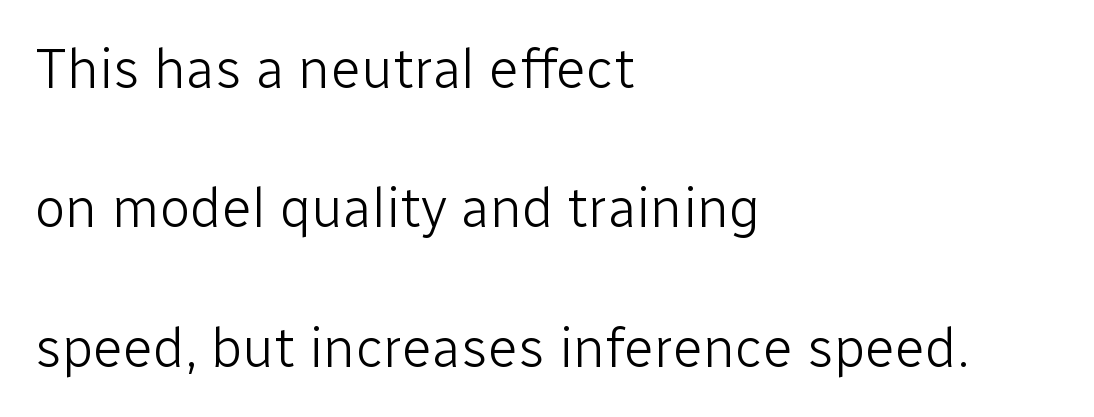
Q: Is the text bold? A: No.
Q: Is the text italic (slanted)? A: No, it is upright.
Q: Is the typeface a serif or a sans-serif typeface? A: Sans-serif.
Q: Is the text underlined? A: No.
Q: How is the paragraph aligned? A: Left-aligned.
Q: Is the spacing between letters normal or unusually wide? A: Normal.
Q: Is the spacing between lines tight, normal or loose? A: Loose.
Q: Width (condensed, normal, or wide)? A: Normal.
Q: Stroke contrast? A: Low.
Q: x-height? A: Medium.
Q: Monospaced? A: No.
